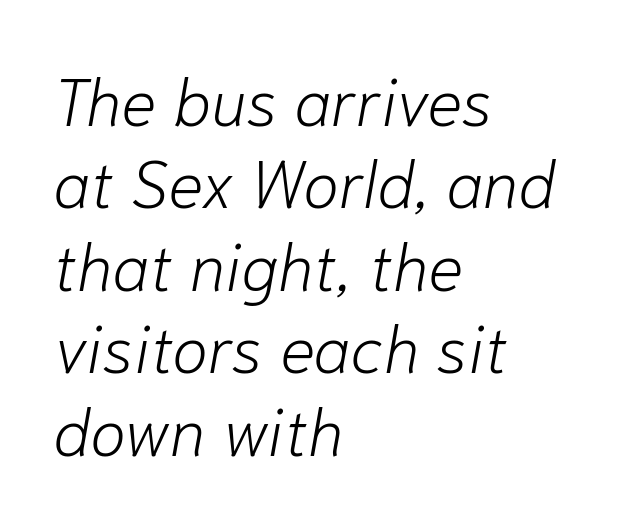
Q: Is the text bold? A: No.
Q: Is the text italic (slanted)? A: Yes, it leans right by about 10 degrees.
Q: Is the text underlined? A: No.
Q: How is the paragraph aligned? A: Left-aligned.
Q: Is the spacing between letters normal or unusually wide? A: Normal.
Q: Is the spacing between lines tight, normal or loose? A: Normal.
Q: Width (condensed, normal, or wide)? A: Normal.
Q: Stroke contrast? A: Low.
Q: x-height? A: Medium.
Q: Monospaced? A: No.
